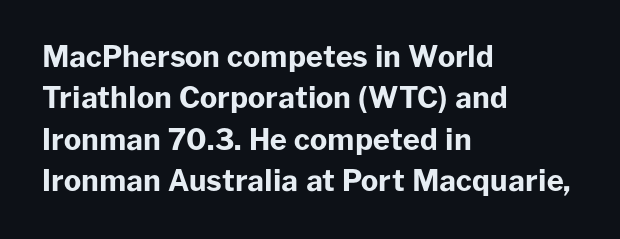
Q: Is the text bold? A: Yes.
Q: Is the text italic (slanted)? A: No, it is upright.
Q: Is the typeface a serif or a sans-serif typeface? A: Sans-serif.
Q: Is the text underlined? A: No.
Q: How is the paragraph aligned? A: Left-aligned.
Q: Is the spacing between letters normal or unusually wide? A: Normal.
Q: Is the spacing between lines tight, normal or loose? A: Normal.
Q: Width (condensed, normal, or wide)? A: Normal.
Q: Stroke contrast? A: Low.
Q: x-height? A: Medium.
Q: Monospaced? A: No.
